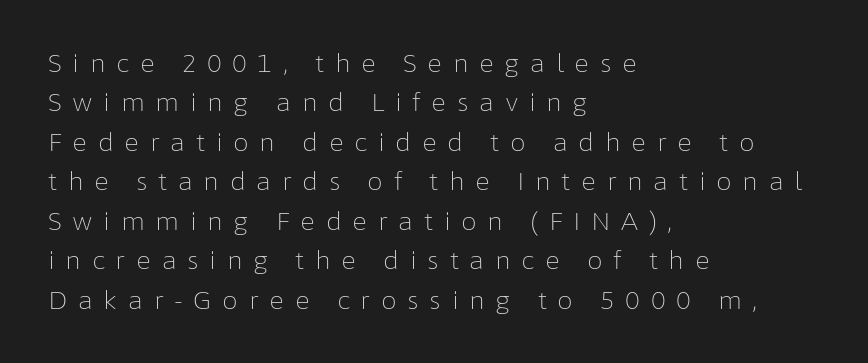
This is roman type, the default non-slanted kind. Weight class: somewhere from thin through regular. Vertically, the passage feels balanced, rows spaced as you'd expect. Rule under the text: the space is simply empty.
